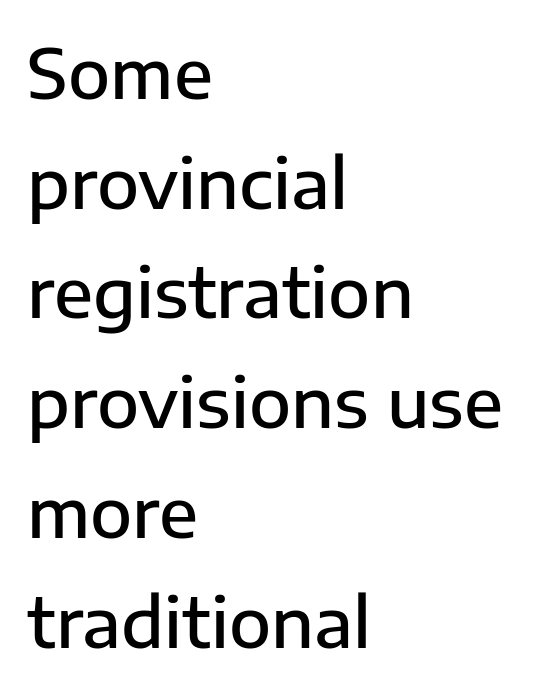
Q: Is the text bold? A: Semi-bold.
Q: Is the text italic (slanted)? A: No, it is upright.
Q: Is the typeface a serif or a sans-serif typeface? A: Sans-serif.
Q: Is the text underlined? A: No.
Q: How is the paragraph aligned? A: Left-aligned.
Q: Is the spacing between letters normal or unusually wide? A: Normal.
Q: Is the spacing between lines tight, normal or loose? A: Normal.
Q: Width (condensed, normal, or wide)? A: Normal.
Q: Stroke contrast? A: Low.
Q: x-height? A: Medium.
Q: Monospaced? A: No.
